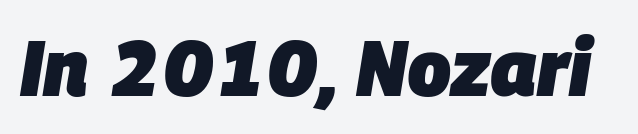
Beneath every word, the page is bare. Do the characters align in a grid? No, the font is proportional. These lines carry a lot of weight — the face is fully bold. The gaps between neighbouring characters are ordinary and unremarkable.
